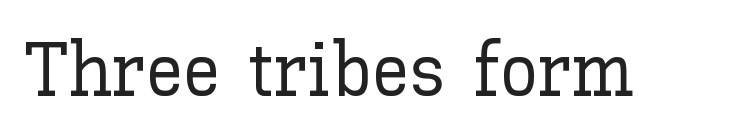
Q: Is the text italic (slanted)? A: No, it is upright.
Q: Is the text underlined? A: No.
Q: Is the spacing between letters normal or unusually wide? A: Normal.
Q: Width (condensed, normal, or wide)? A: Normal.
Q: Stroke contrast? A: Low.
Q: x-height? A: Medium.
Q: Monospaced? A: No.
